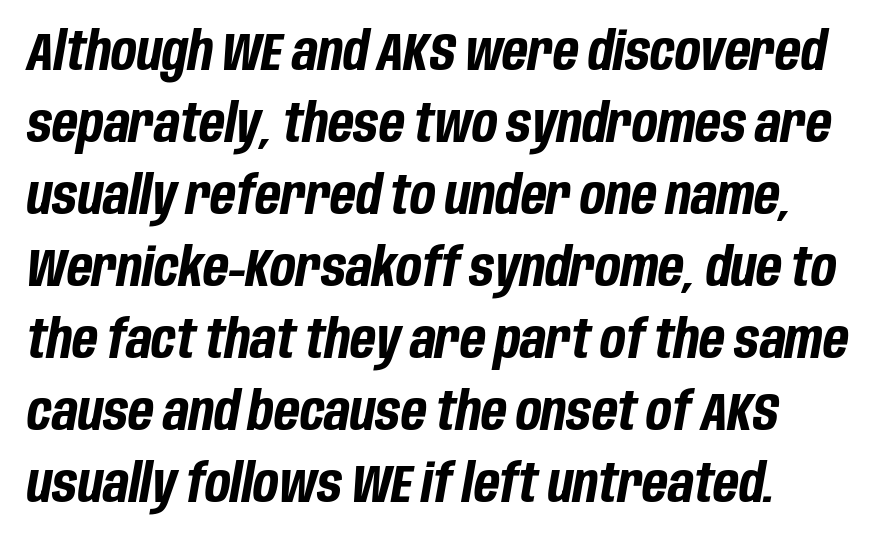
The image shows 53 px bold, condensed type, italic (leaning right); set normal line spacing (1.36x), normal letter spacing, not underlined; low stroke contrast and a large x-height.
